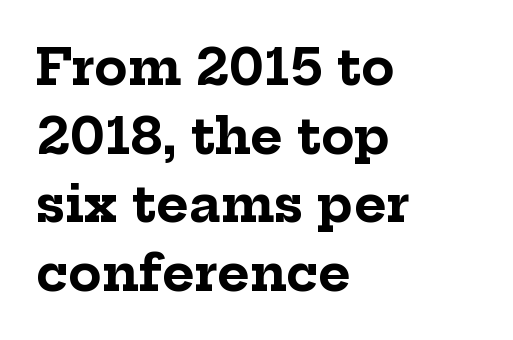
Unlike a clean sans, this face finishes its strokes with serifs. Notice how descenders clear the ascenders below comfortably — that's standard leading. Each letter keeps its own natural width here, so spacing adapts to shape. The sample has been set heavy, in full bold.
